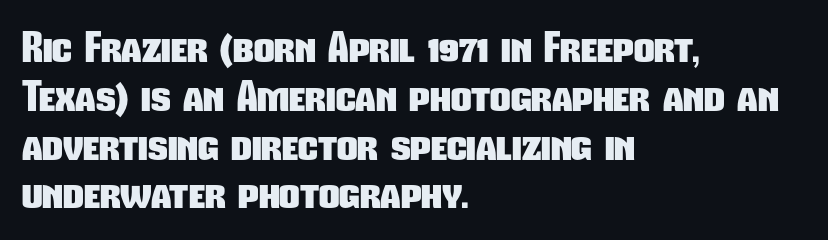
Decoration check: the copy has no underline. Students, note that the glyphs here touch the page at normal intervals. Every row of glyphs begins at an identical x-position on the left. To sum up the face: it is a sans, with no serifs. This sample has the flowing, uneven cadence of proportional lettering.
